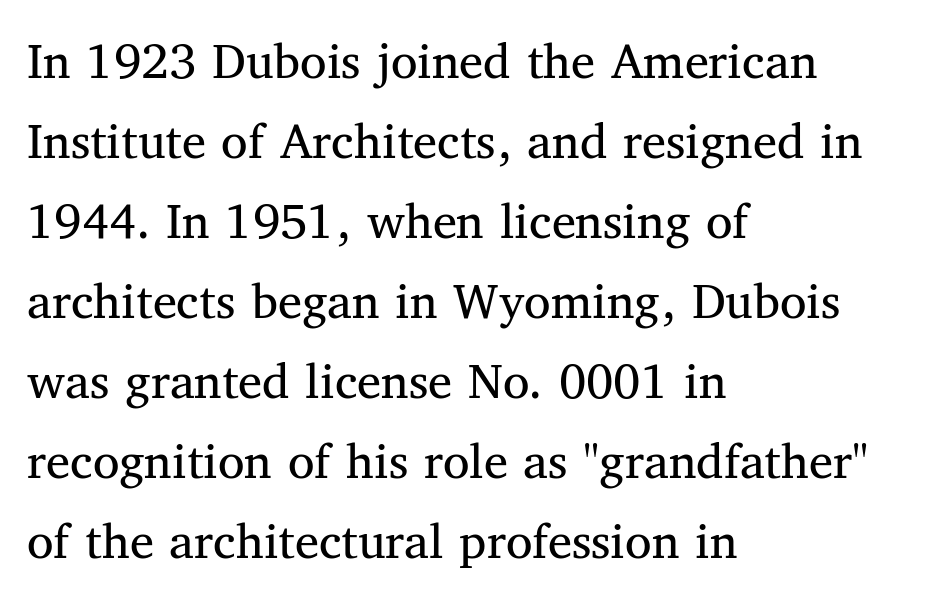
{"serif": "yes", "italic": "no", "bold": "no", "weight": "regular", "width": "normal", "stroke_contrast": "medium", "x_height": "medium", "monospaced": "no", "underline": "no", "align": "left", "line_spacing": "normal", "line_spacing_ratio": 1.48, "letter_spacing": "normal", "letter_spacing_em": 0.0, "glyph_px": 54}
